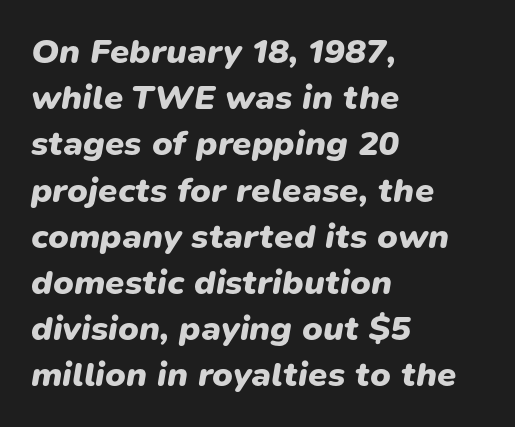
Teacher's note: observe the even left margin — that is flush-left alignment. On the weight axis this lands at bold, roughly 700. Do the characters align in a grid? No, the font is proportional. No extra tracking has been applied to these lines. Does the lettering tilt? It does — this is italic.
